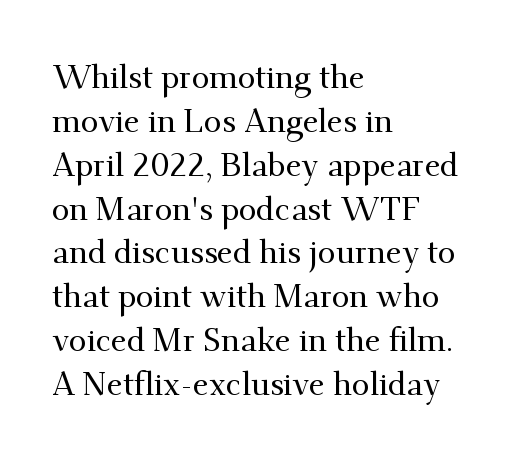
{"serif": "yes", "italic": "no", "width": "normal", "stroke_contrast": "medium", "x_height": "small", "monospaced": "no", "underline": "no", "align": "left", "line_spacing": "normal", "line_spacing_ratio": 1.37, "letter_spacing": "normal", "letter_spacing_em": 0.0, "glyph_px": 32}
